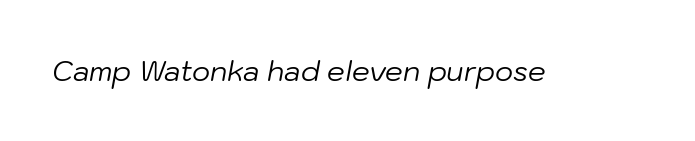
Q: Is the text bold? A: No.
Q: Is the text italic (slanted)? A: Yes, it leans right by about 10 degrees.
Q: Is the text underlined? A: No.
Q: Is the spacing between letters normal or unusually wide? A: Normal.
Q: Width (condensed, normal, or wide)? A: Normal.
Q: Stroke contrast? A: Low.
Q: x-height? A: Medium.
Q: Monospaced? A: No.
